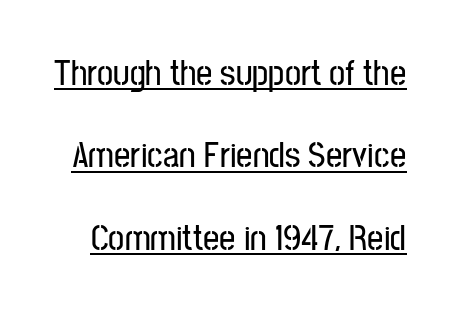
Q: Is the text italic (slanted)? A: No, it is upright.
Q: Is the typeface a serif or a sans-serif typeface? A: Sans-serif.
Q: Is the text underlined? A: Yes.
Q: Is the spacing between letters normal or unusually wide? A: Normal.
Q: Is the spacing between lines tight, normal or loose? A: Loose.
Q: Width (condensed, normal, or wide)? A: Condensed.
Q: Stroke contrast? A: Low.
Q: x-height? A: Medium.
Q: Monospaced? A: No.
